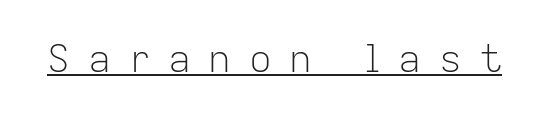
Q: Is the text bold? A: No.
Q: Is the text italic (slanted)? A: No, it is upright.
Q: Is the typeface a serif or a sans-serif typeface? A: Sans-serif.
Q: Is the text underlined? A: Yes.
Q: Is the spacing between letters normal or unusually wide? A: Unusually wide.
Q: Width (condensed, normal, or wide)? A: Normal.
Q: Stroke contrast? A: Low.
Q: x-height? A: Medium.
Q: Monospaced? A: No.
